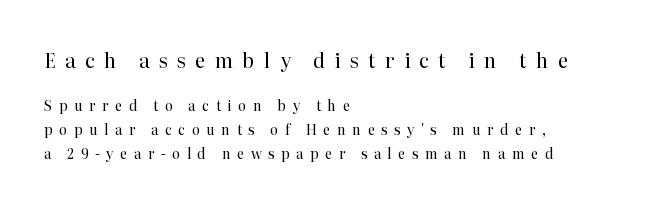
The passage shown is not underscored anywhere. Leading matches the norm, producing a regular column. If you squint, the top block still reads clearly — it's the larger of the two. Typeset ragged right — the left edge is the straight one. Each word looks stretched out because of the extra space between its letters.
